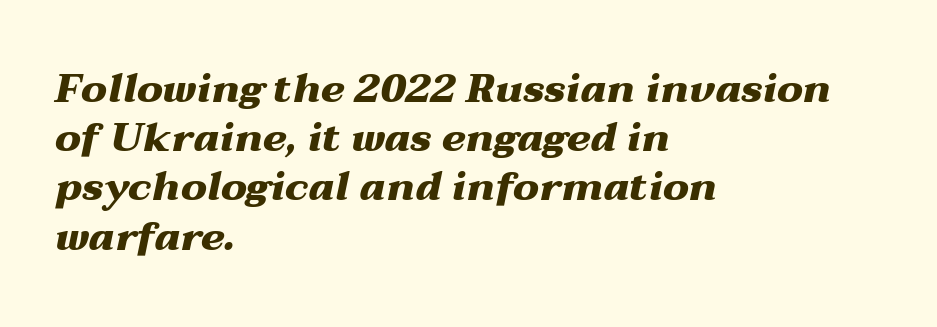
{"italic": "yes", "lean": "right", "slant_degrees": 12, "bold": "yes", "weight": "heavy", "width": "wide", "stroke_contrast": "medium", "x_height": "medium", "monospaced": "no", "underline": "no", "align": "left", "line_spacing_ratio": 1.23, "letter_spacing": "normal", "letter_spacing_em": 0.0, "glyph_px": 40}
